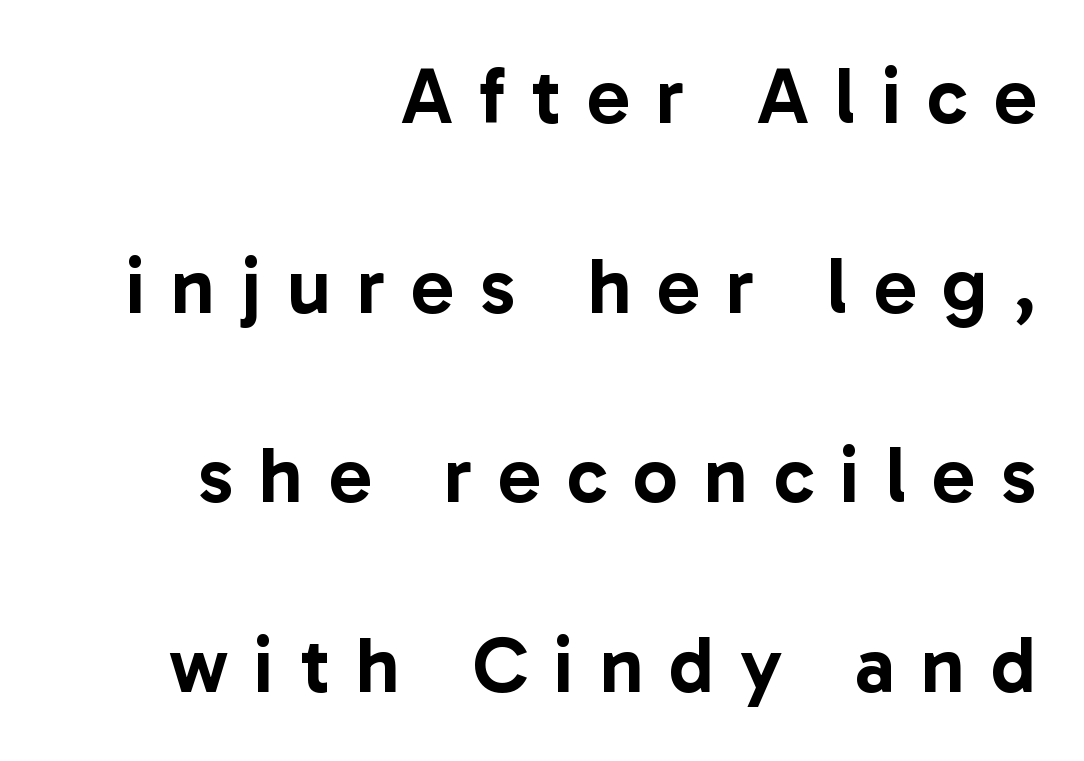
The face used here is proportionally spaced, like ordinary book or web type. Designer's note — italics off, roman on. Between one letter and the next there's a generous, obvious gap. All the whitespace from short lines collects on the left. Decoration check: the copy has no underline.
